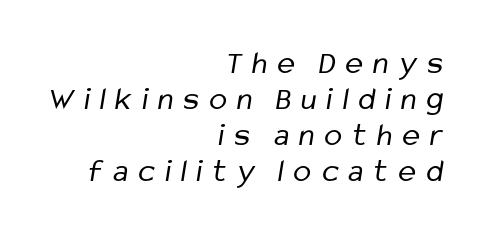
{"serif": "no", "bold": "no", "weight": "regular", "width": "condensed", "stroke_contrast": "low", "x_height": "medium", "monospaced": "no", "underline": "no", "align": "right", "line_spacing": "tight", "line_spacing_ratio": 1.09, "letter_spacing": "wide", "letter_spacing_em": 0.31, "glyph_px": 33}
